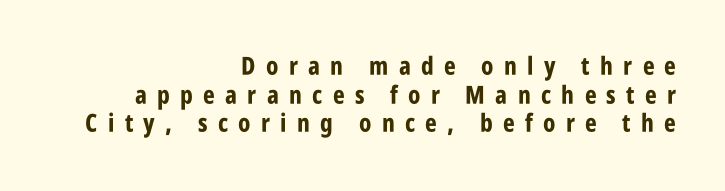
Q: Is the text bold? A: Yes.
Q: Is the text italic (slanted)? A: No, it is upright.
Q: Is the text underlined? A: No.
Q: How is the paragraph aligned? A: Right-aligned.
Q: Is the spacing between letters normal or unusually wide? A: Unusually wide.
Q: Is the spacing between lines tight, normal or loose? A: Tight.
